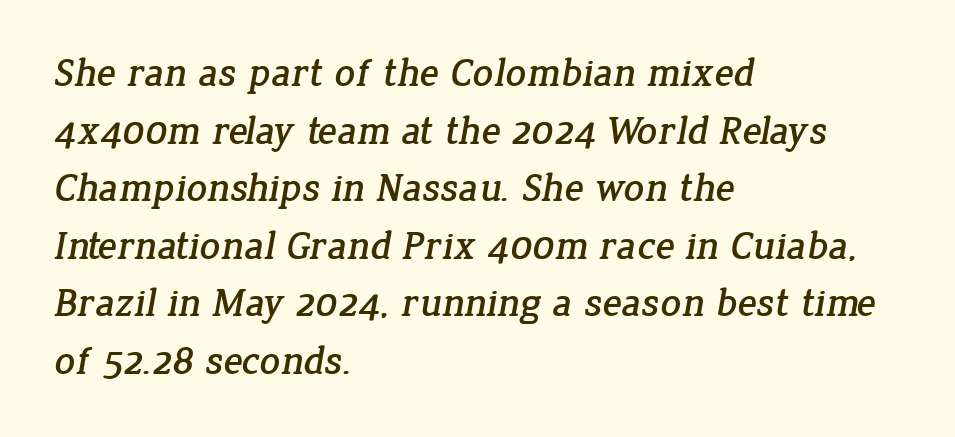
{"serif": "yes", "width": "normal", "stroke_contrast": "low", "x_height": "medium", "monospaced": "no", "underline": "no", "align": "left", "line_spacing": "normal", "line_spacing_ratio": 1.44, "letter_spacing": "normal", "letter_spacing_em": 0.0, "glyph_px": 40}
